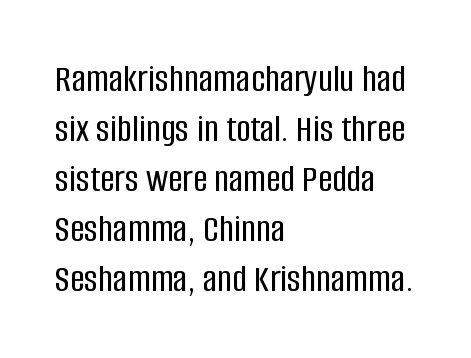
The image shows 40 px condensed sans-serif type, upright; set left-aligned, normal line spacing (1.25x), normal letter spacing, not underlined; low stroke contrast and a large x-height.
